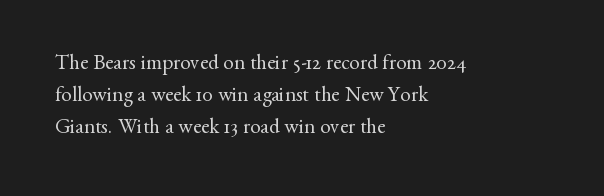
Vertical strokes here are truly vertical. The paragraph has a hard left edge and a soft right edge. The rendering uses a moderate line-height, typical for paragraphs. The cut favours lightness, reaching ordinary text weight at its darkest.
